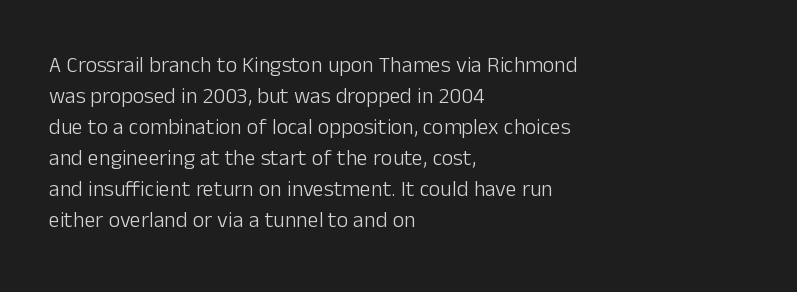
{"italic": "no", "bold": "no", "underline": "no", "align": "left", "line_spacing": "normal", "line_spacing_ratio": 1.41, "letter_spacing": "normal", "letter_spacing_em": 0.0, "glyph_px": 22}
